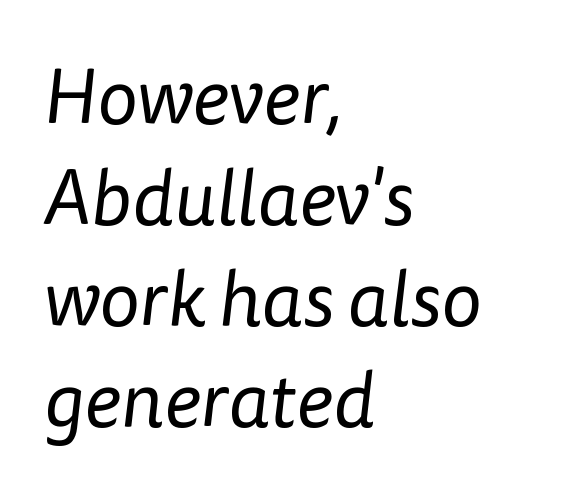
{"serif": "no", "bold": "no", "weight": "regular", "width": "normal", "stroke_contrast": "low", "x_height": "medium", "monospaced": "no", "underline": "no", "align": "left", "line_spacing": "normal", "line_spacing_ratio": 1.31, "letter_spacing": "normal", "letter_spacing_em": 0.0, "glyph_px": 77}
